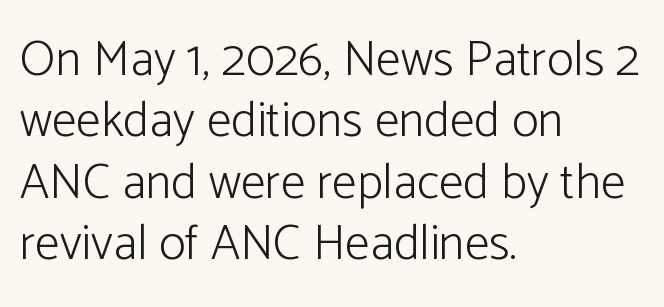
Q: Is the text bold? A: No.
Q: Is the text italic (slanted)? A: No, it is upright.
Q: Is the typeface a serif or a sans-serif typeface? A: Sans-serif.
Q: Is the text underlined? A: No.
Q: How is the paragraph aligned? A: Left-aligned.
Q: Is the spacing between letters normal or unusually wide? A: Normal.
Q: Width (condensed, normal, or wide)? A: Normal.
Q: Stroke contrast? A: Low.
Q: x-height? A: Medium.
Q: Monospaced? A: No.
